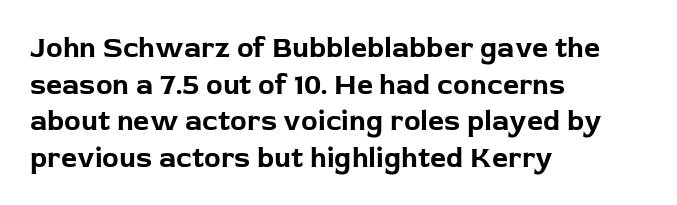
{"serif": "no", "italic": "no", "bold": "yes", "weight": "bold", "width": "normal", "stroke_contrast": "low", "x_height": "medium", "monospaced": "no", "underline": "no", "align": "left", "line_spacing": "normal", "line_spacing_ratio": 1.31, "letter_spacing": "normal", "letter_spacing_em": 0.0, "glyph_px": 28}
